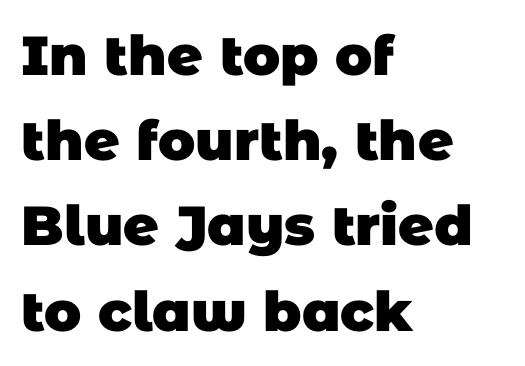
{"serif": "no", "bold": "yes", "weight": "heavy", "width": "normal", "stroke_contrast": "low", "x_height": "large", "monospaced": "no", "underline": "no", "align": "left", "line_spacing": "normal", "line_spacing_ratio": 1.55, "letter_spacing": "normal", "letter_spacing_em": 0.0, "glyph_px": 55}
